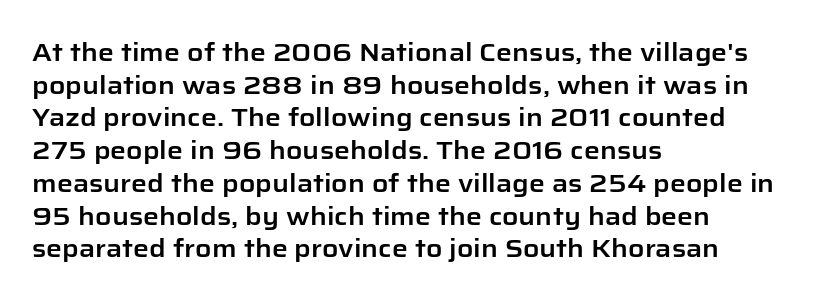
{"italic": "no", "underline": "no", "align": "left", "line_spacing": "normal", "line_spacing_ratio": 1.31, "letter_spacing": "normal", "letter_spacing_em": 0.0, "glyph_px": 25}
